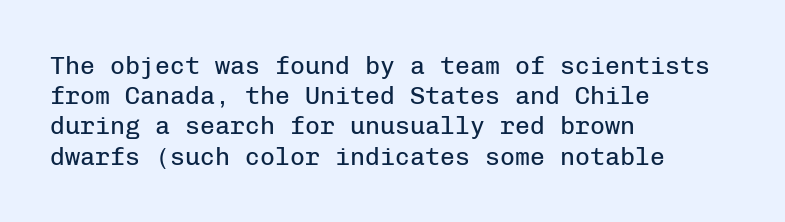
Q: Is the text bold? A: No.
Q: Is the text italic (slanted)? A: No, it is upright.
Q: Is the text underlined? A: No.
Q: How is the paragraph aligned? A: Left-aligned.
Q: Is the spacing between letters normal or unusually wide? A: Normal.
